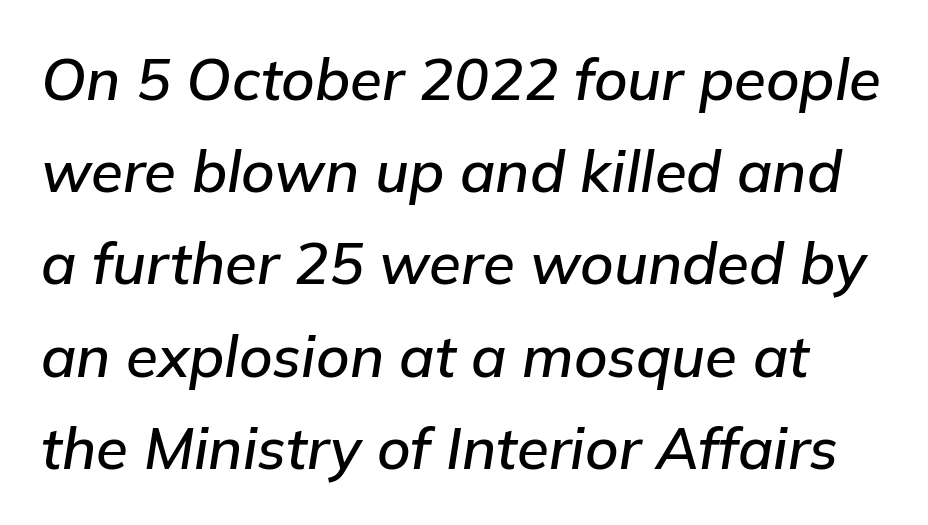
Q: Is the text italic (slanted)? A: Yes, it leans right by about 9 degrees.
Q: Is the text underlined? A: No.
Q: Is the spacing between letters normal or unusually wide? A: Normal.
Q: Is the spacing between lines tight, normal or loose? A: Normal.
Q: Width (condensed, normal, or wide)? A: Normal.
Q: Stroke contrast? A: Low.
Q: x-height? A: Medium.
Q: Monospaced? A: No.
